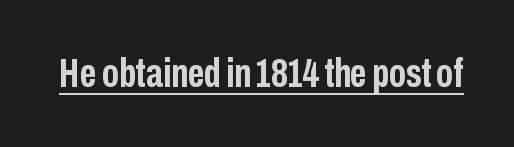
{"serif": "no", "italic": "no", "bold": "yes", "weight": "semibold", "width": "condensed", "stroke_contrast": "low", "x_height": "medium", "monospaced": "no", "underline": "yes", "letter_spacing": "normal", "letter_spacing_em": 0.0, "glyph_px": 41}
